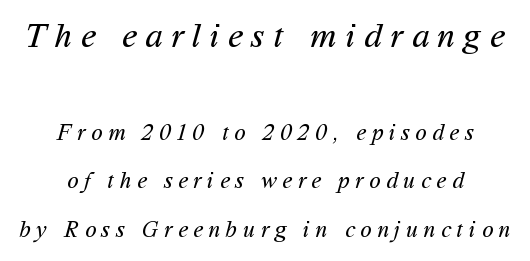
{"serif": "no", "bold": "no", "weight": "regular", "width": "normal", "stroke_contrast": "medium", "x_height": "medium", "monospaced": "no", "underline": "no", "align": "center", "line_spacing": "loose", "line_spacing_ratio": 2.11, "letter_spacing": "wide", "letter_spacing_em": 0.25, "larger_block": "first", "size_ratio": 1.52, "glyph_px": 35}
